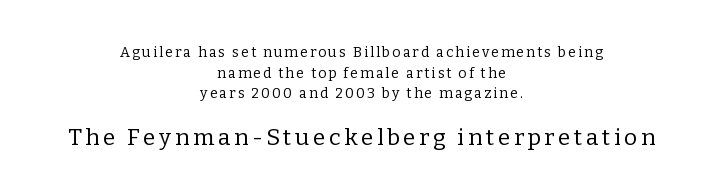
{"italic": "no", "bold": "no", "underline": "no", "align": "center", "line_spacing": "normal", "line_spacing_ratio": 1.47, "larger_block": "second", "size_ratio": 1.64, "glyph_px": 23}
